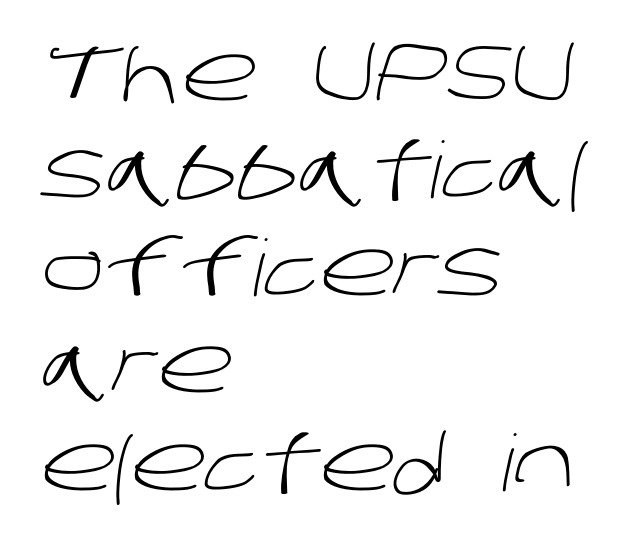
Line spacing here is normal. Grotesque or geometric, the face here clearly has no serifs. The text block is weighted toward the left margin, trailing off unevenly rightward. Glance below the letters and you will spot only blank space. Students, note that the glyphs here touch the page at normal intervals. The face used here is proportionally spaced, like ordinary book or web type.
